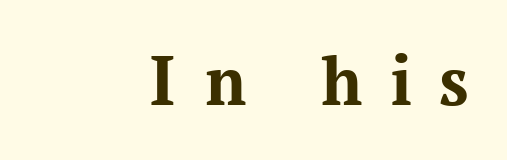
{"serif": "yes", "italic": "no", "bold": "yes", "weight": "bold", "width": "normal", "stroke_contrast": "medium", "x_height": "medium", "monospaced": "no", "underline": "no", "align": "right", "letter_spacing": "wide", "letter_spacing_em": 0.38, "glyph_px": 74}
